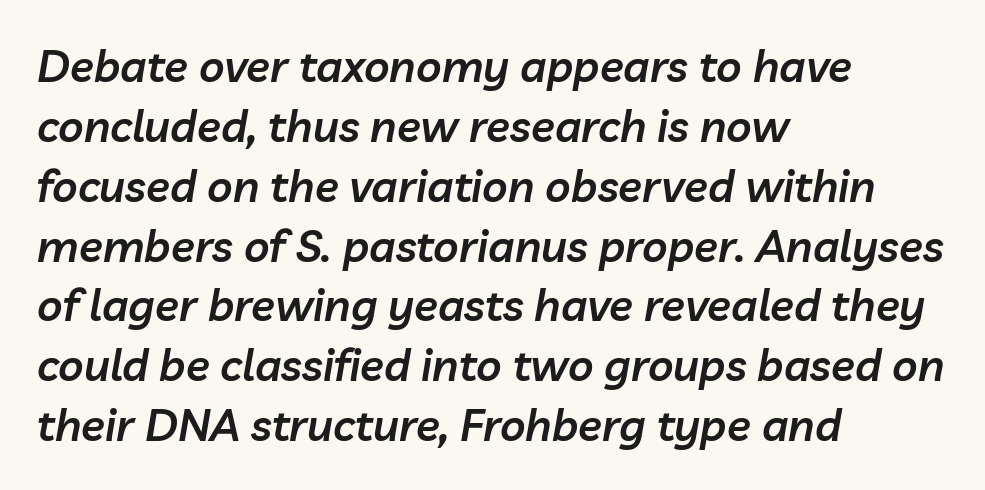
Q: Is the text bold? A: Semi-bold.
Q: Is the text italic (slanted)? A: Yes, it leans right by about 10 degrees.
Q: Is the text underlined? A: No.
Q: How is the paragraph aligned? A: Left-aligned.
Q: Is the spacing between letters normal or unusually wide? A: Normal.
Q: Is the spacing between lines tight, normal or loose? A: Normal.
Q: Width (condensed, normal, or wide)? A: Normal.
Q: Stroke contrast? A: Low.
Q: x-height? A: Medium.
Q: Monospaced? A: No.
